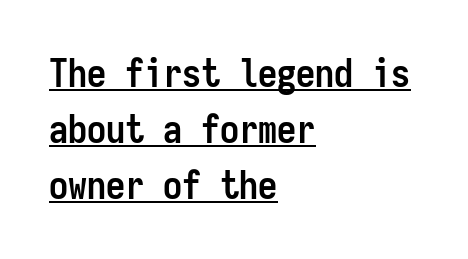
Honestly, the row spacing looks completely unremarkable. Caption: standard tracking, unaltered. Looks like terminal output: every glyph gets an equal slot. Letterform terminals end flat and unadorned throughout the passage.
